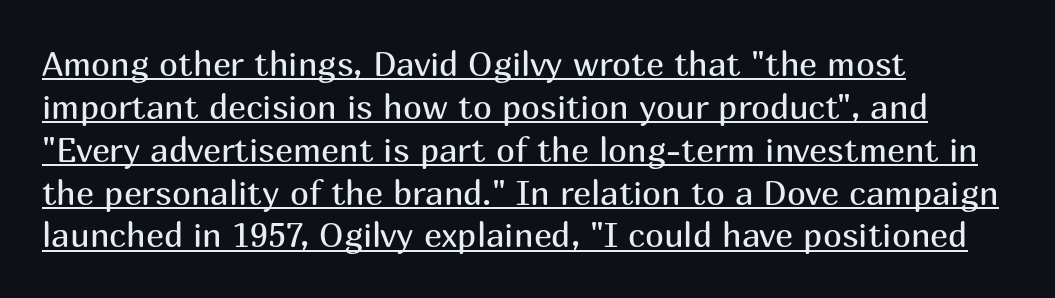
Q: Is the text bold? A: No.
Q: Is the text italic (slanted)? A: No, it is upright.
Q: Is the typeface a serif or a sans-serif typeface? A: Sans-serif.
Q: Is the text underlined? A: Yes.
Q: How is the paragraph aligned? A: Left-aligned.
Q: Is the spacing between letters normal or unusually wide? A: Normal.
Q: Is the spacing between lines tight, normal or loose? A: Normal.
Q: Width (condensed, normal, or wide)? A: Normal.
Q: Stroke contrast? A: Medium.
Q: x-height? A: Medium.
Q: Monospaced? A: No.
